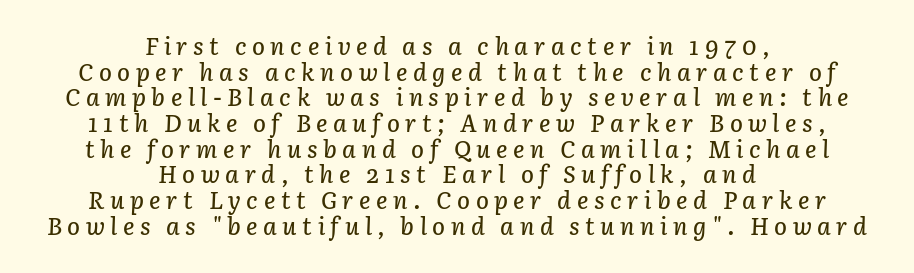
The image shows 24 px text type, italic (leaning right); set centered, tight line spacing (1.07x), unusually wide letter spacing (+0.23 em), not underlined.
